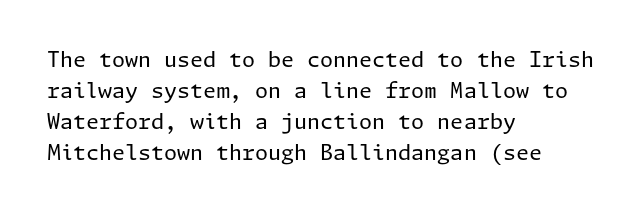
No chunkiness to these letters — they're not bold. The area under the type is left untouched. This rendering uses left alignment, leaving the right contour irregular. The font's upright variant was chosen for this text. Compared with typical body copy, the letter spacing here is the same.
